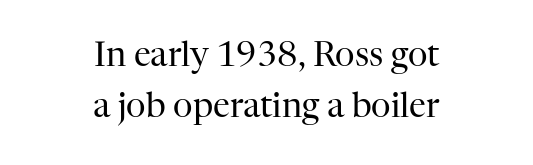
{"serif": "yes", "italic": "no", "bold": "no", "weight": "regular", "width": "normal", "stroke_contrast": "high", "x_height": "medium", "monospaced": "no", "underline": "no", "align": "center", "line_spacing": "normal", "line_spacing_ratio": 1.51, "letter_spacing": "normal", "letter_spacing_em": 0.0, "glyph_px": 34}
